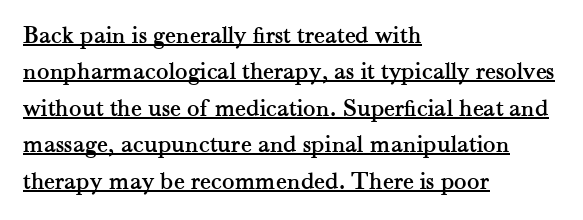
The image shows 26 px text type, upright; set left-aligned, normal line spacing (1.4x), normal letter spacing, underlined.
